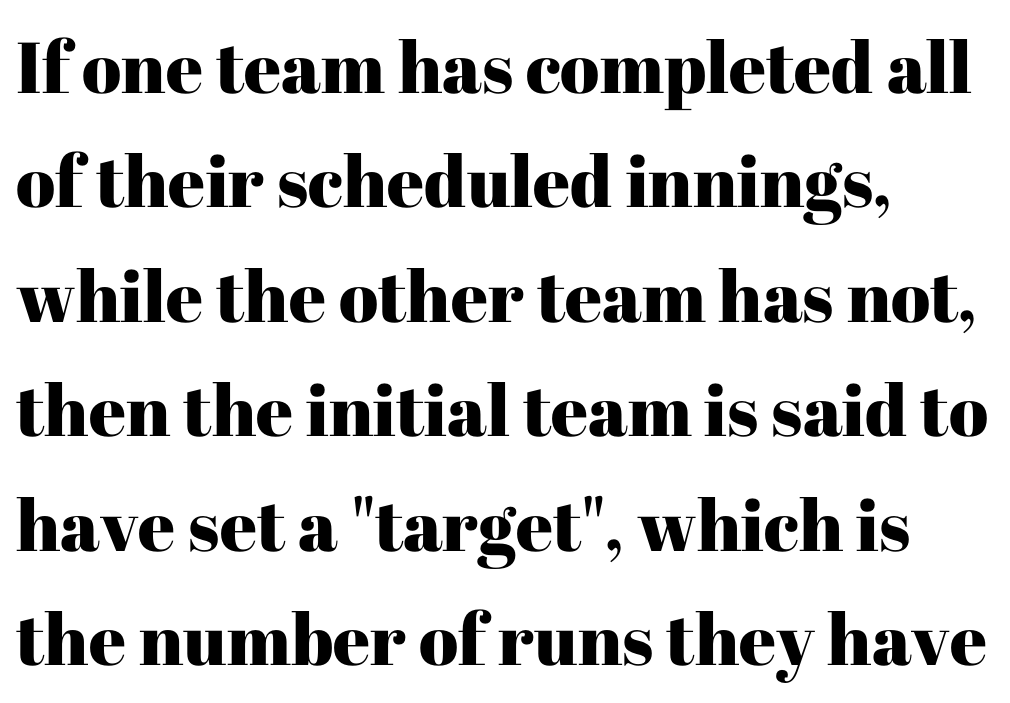
Q: Is the text italic (slanted)? A: No, it is upright.
Q: Is the typeface a serif or a sans-serif typeface? A: Serif.
Q: Is the text underlined? A: No.
Q: How is the paragraph aligned? A: Left-aligned.
Q: Is the spacing between letters normal or unusually wide? A: Normal.
Q: Is the spacing between lines tight, normal or loose? A: Normal.
Q: Width (condensed, normal, or wide)? A: Normal.
Q: Stroke contrast? A: High.
Q: x-height? A: Medium.
Q: Monospaced? A: No.
